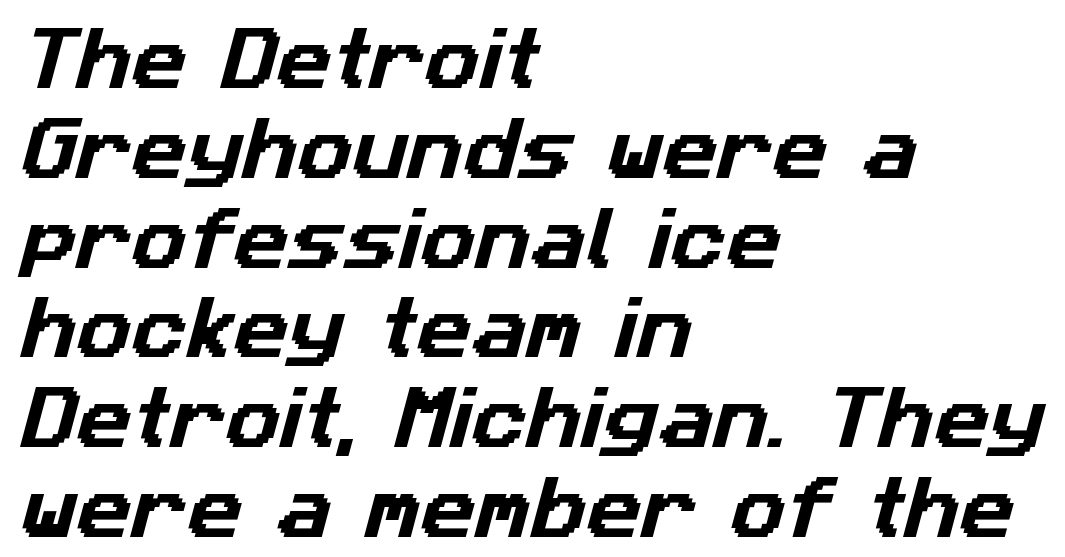
{"serif": "no", "width": "normal", "stroke_contrast": "low", "x_height": "medium", "monospaced": "no", "underline": "no", "align": "left", "line_spacing": "normal", "line_spacing_ratio": 1.32, "letter_spacing": "normal", "letter_spacing_em": 0.0, "glyph_px": 68}
